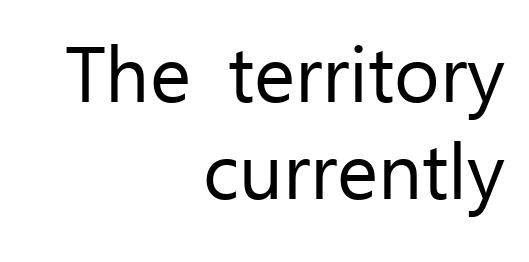
{"serif": "no", "italic": "no", "bold": "no", "weight": "regular", "width": "normal", "stroke_contrast": "low", "x_height": "medium", "monospaced": "no", "underline": "no", "align": "right", "line_spacing_ratio": 1.24, "letter_spacing": "normal", "letter_spacing_em": 0.0, "glyph_px": 78}
